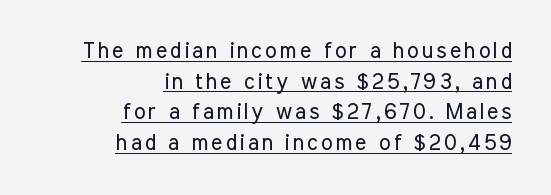
{"italic": "no", "bold": "no", "underline": "yes", "align": "right", "line_spacing": "normal", "line_spacing_ratio": 1.39, "glyph_px": 22}
